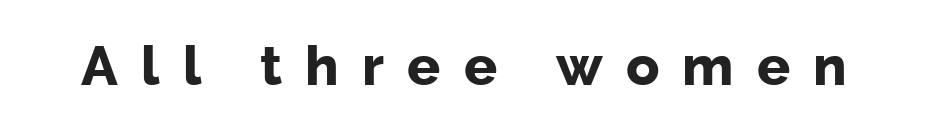
{"serif": "no", "italic": "no", "bold": "yes", "weight": "bold", "width": "normal", "stroke_contrast": "low", "x_height": "medium", "monospaced": "no", "underline": "no", "letter_spacing": "wide", "letter_spacing_em": 0.42, "glyph_px": 55}
